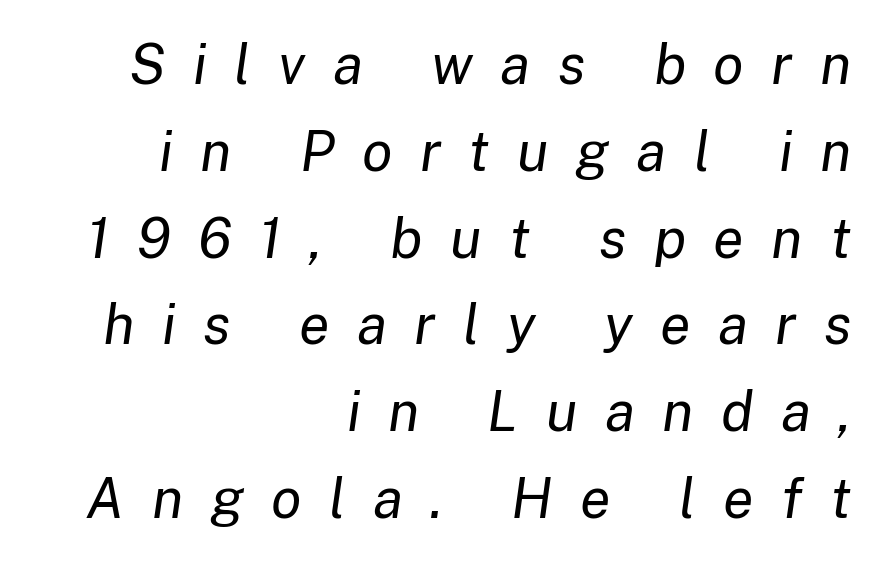
Q: Is the text bold? A: No.
Q: Is the text italic (slanted)? A: Yes, it leans right by about 8 degrees.
Q: Is the text underlined? A: No.
Q: How is the paragraph aligned? A: Right-aligned.
Q: Is the spacing between letters normal or unusually wide? A: Unusually wide.
Q: Is the spacing between lines tight, normal or loose? A: Normal.
Q: Width (condensed, normal, or wide)? A: Normal.
Q: Stroke contrast? A: Low.
Q: x-height? A: Medium.
Q: Monospaced? A: No.
